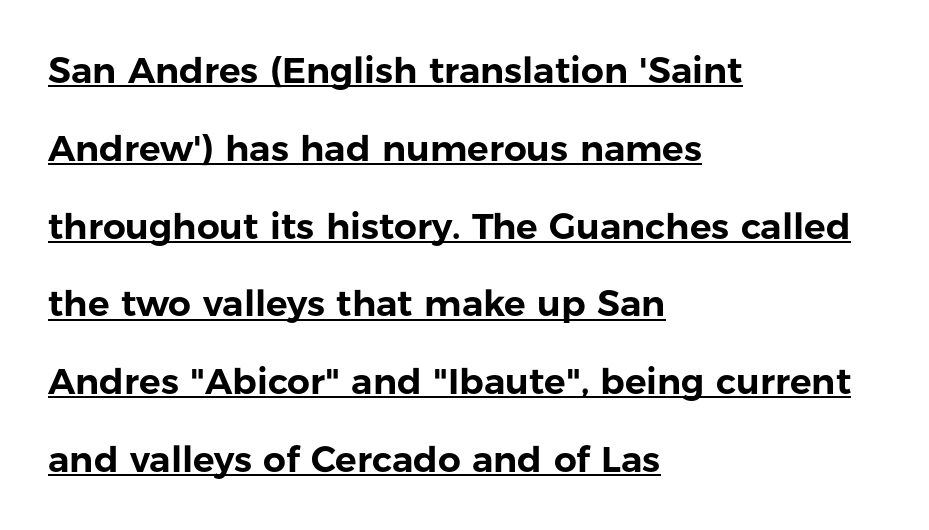
The image shows 36 px sans-serif type, upright; set left-aligned, loose line spacing (2.16x), normal letter spacing, underlined; low stroke contrast and a medium x-height.
